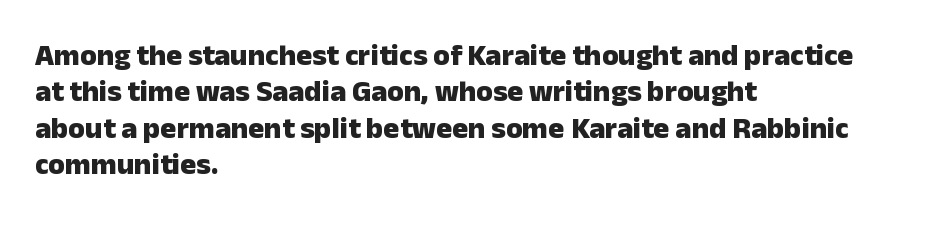
The image shows 30 px heavy sans-serif type, upright; set left-aligned, line spacing 1.21x, normal letter spacing, not underlined; low stroke contrast and a medium x-height.
